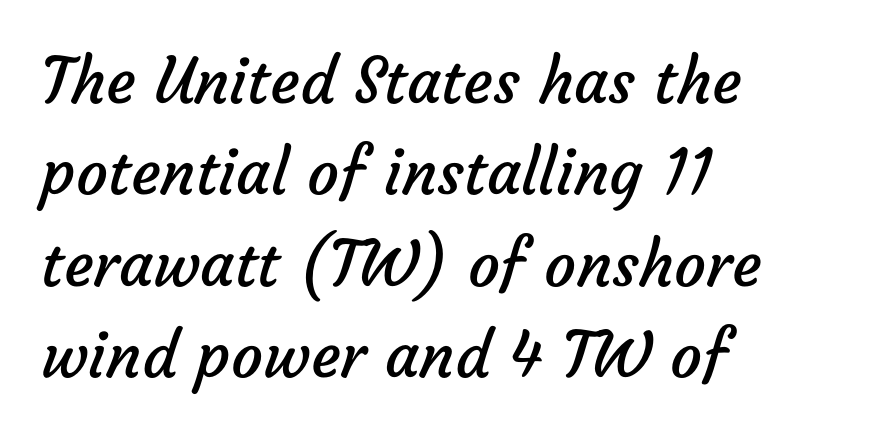
Q: Is the text bold? A: No.
Q: Is the typeface a serif or a sans-serif typeface? A: Sans-serif.
Q: Is the text underlined? A: No.
Q: How is the paragraph aligned? A: Left-aligned.
Q: Is the spacing between letters normal or unusually wide? A: Normal.
Q: Is the spacing between lines tight, normal or loose? A: Normal.
Q: Width (condensed, normal, or wide)? A: Normal.
Q: Stroke contrast? A: Low.
Q: x-height? A: Medium.
Q: Monospaced? A: No.
